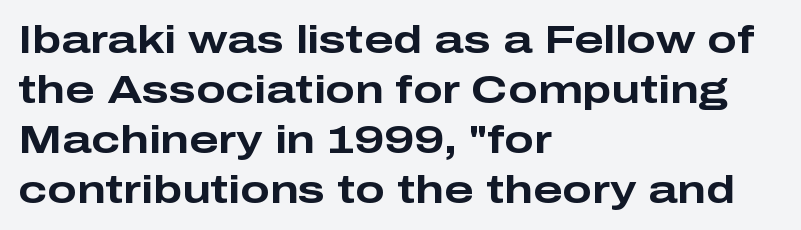
Q: Is the text bold? A: Yes.
Q: Is the text italic (slanted)? A: No, it is upright.
Q: Is the typeface a serif or a sans-serif typeface? A: Sans-serif.
Q: Is the text underlined? A: No.
Q: How is the paragraph aligned? A: Left-aligned.
Q: Is the spacing between letters normal or unusually wide? A: Normal.
Q: Is the spacing between lines tight, normal or loose? A: Normal.
Q: Width (condensed, normal, or wide)? A: Wide.
Q: Stroke contrast? A: Low.
Q: x-height? A: Medium.
Q: Monospaced? A: No.
